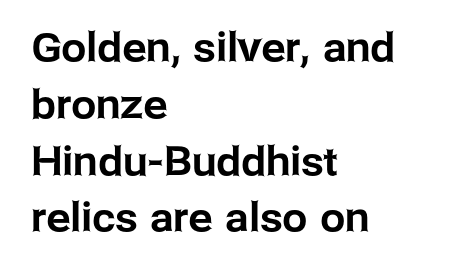
{"serif": "no", "italic": "no", "width": "normal", "stroke_contrast": "low", "x_height": "medium", "monospaced": "no", "underline": "no", "align": "left", "line_spacing": "normal", "line_spacing_ratio": 1.42, "letter_spacing": "normal", "letter_spacing_em": 0.0, "glyph_px": 40}
